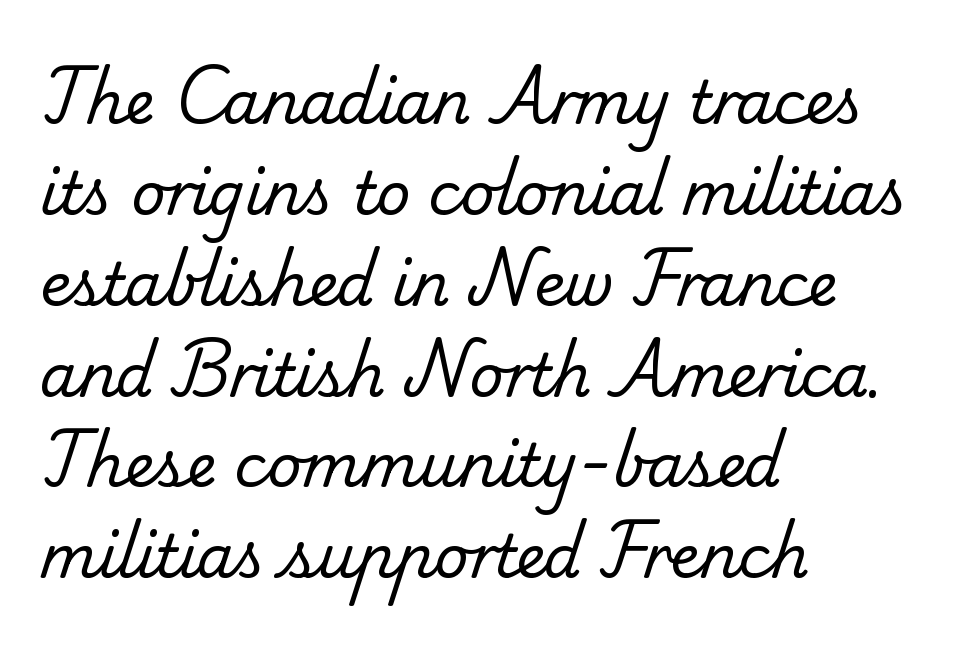
{"serif": "yes", "bold": "no", "weight": "regular", "width": "normal", "stroke_contrast": "low", "x_height": "small", "monospaced": "no", "underline": "no", "align": "left", "line_spacing": "normal", "line_spacing_ratio": 1.54, "letter_spacing": "normal", "letter_spacing_em": 0.0, "glyph_px": 59}
